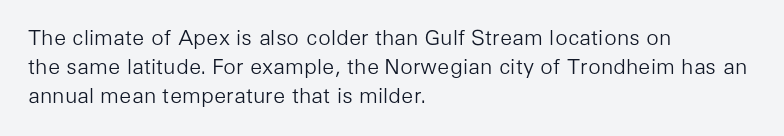
Letters rest on an invisible, unmarked baseline. Heaviness? Minimal to ordinary, like unemphasized prose. The rendering anchors every line to the left-hand side. The line-height multiplier appears to be the usual default.
